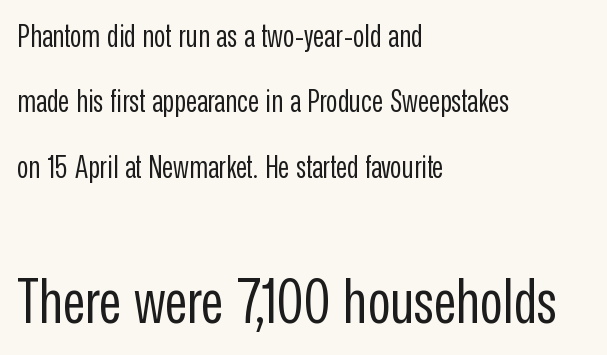
The image shows 62 px regular-weight, condensed sans-serif type, upright; set left-aligned, loose line spacing (2.11x), normal letter spacing, not underlined; the second (bottom) block is 2.0x larger; low stroke contrast and a medium x-height.
